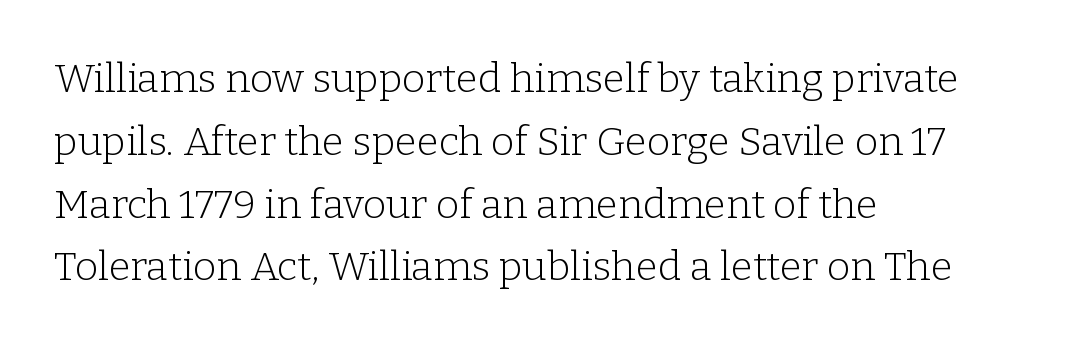
{"serif": "yes", "italic": "no", "bold": "no", "weight": "light", "width": "normal", "stroke_contrast": "low", "x_height": "medium", "monospaced": "no", "underline": "no", "align": "left", "line_spacing": "normal", "line_spacing_ratio": 1.57, "letter_spacing": "normal", "letter_spacing_em": 0.0, "glyph_px": 40}
